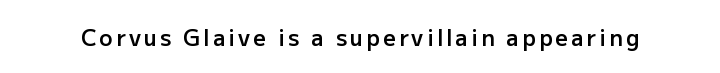
Ascenders rise straight up at ninety degrees. The specimen omits any rule beneath the text block's lines. Caption: semibold face, moderately heavy strokes.
